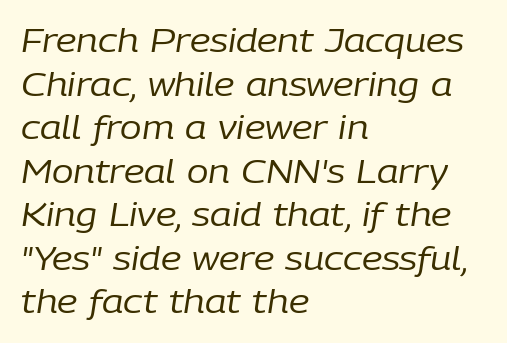
The image shows 32 px regular-weight type, italic (leaning right); set left-aligned, normal line spacing (1.36x), normal letter spacing, not underlined; low stroke contrast and a medium x-height.
